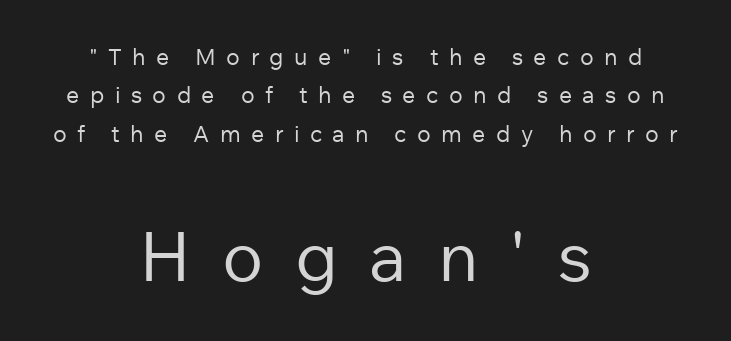
{"serif": "no", "italic": "no", "bold": "no", "weight": "regular", "width": "normal", "stroke_contrast": "low", "x_height": "medium", "monospaced": "no", "underline": "no", "align": "center", "line_spacing": "normal", "line_spacing_ratio": 1.67, "letter_spacing": "wide", "letter_spacing_em": 0.45, "larger_block": "second", "size_ratio": 3.0, "glyph_px": 69}
